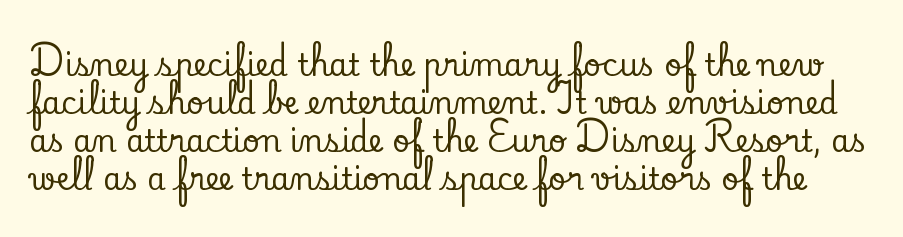
Q: Is the text italic (slanted)? A: No, it is upright.
Q: Is the typeface a serif or a sans-serif typeface? A: Serif.
Q: Is the text underlined? A: No.
Q: Is the spacing between letters normal or unusually wide? A: Normal.
Q: Is the spacing between lines tight, normal or loose? A: Normal.
Q: Width (condensed, normal, or wide)? A: Normal.
Q: Stroke contrast? A: Low.
Q: x-height? A: Small.
Q: Monospaced? A: No.
